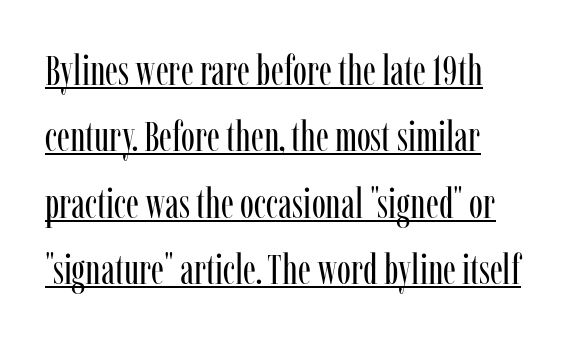
{"serif": "yes", "italic": "no", "bold": "no", "weight": "regular", "width": "condensed", "stroke_contrast": "low", "x_height": "medium", "monospaced": "no", "underline": "yes", "line_spacing": "normal", "line_spacing_ratio": 1.58, "letter_spacing": "normal", "letter_spacing_em": 0.0, "glyph_px": 42}
